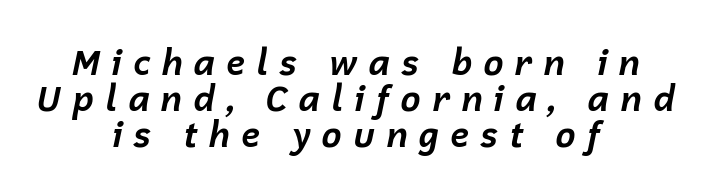
The image shows 35 px bold type, italic (leaning right); set centered, tight line spacing (1.03x), unusually wide letter spacing (+0.29 em), not underlined; low stroke contrast and a medium x-height.
